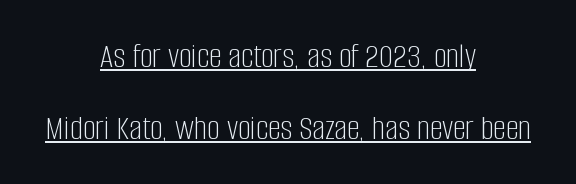
Style check: upright. In designer terms, the underline attribute is active on this setting. Every row of glyphs is offset so its center matches the block's center. Classification — sans serif.
